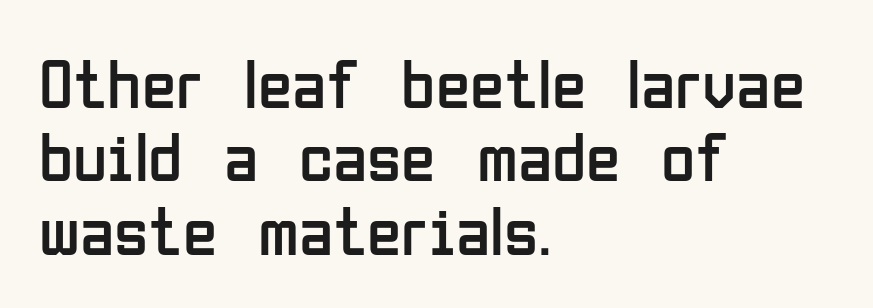
The image shows 70 px regular-weight, condensed sans-serif type, upright; set left-aligned, tight line spacing (1.05x), normal letter spacing, not underlined; low stroke contrast and a medium x-height.
